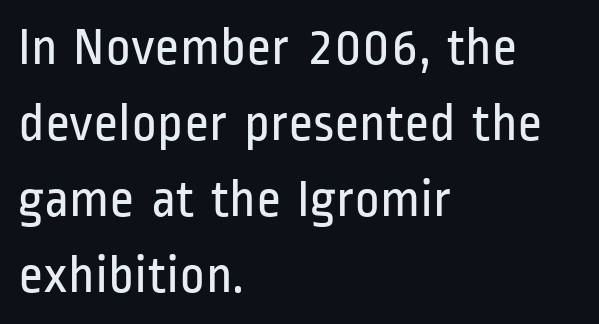
Q: Is the text bold? A: No.
Q: Is the text italic (slanted)? A: No, it is upright.
Q: Is the typeface a serif or a sans-serif typeface? A: Sans-serif.
Q: Is the text underlined? A: No.
Q: How is the paragraph aligned? A: Left-aligned.
Q: Is the spacing between letters normal or unusually wide? A: Normal.
Q: Is the spacing between lines tight, normal or loose? A: Normal.
Q: Width (condensed, normal, or wide)? A: Condensed.
Q: Stroke contrast? A: Low.
Q: x-height? A: Medium.
Q: Monospaced? A: No.
